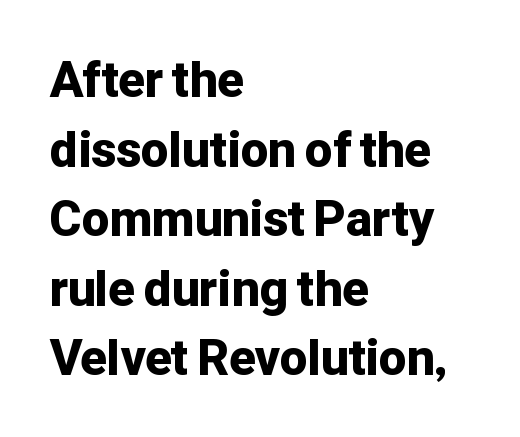
Q: Is the text bold? A: Yes.
Q: Is the text italic (slanted)? A: No, it is upright.
Q: Is the typeface a serif or a sans-serif typeface? A: Sans-serif.
Q: Is the text underlined? A: No.
Q: How is the paragraph aligned? A: Left-aligned.
Q: Is the spacing between letters normal or unusually wide? A: Normal.
Q: Is the spacing between lines tight, normal or loose? A: Normal.
Q: Width (condensed, normal, or wide)? A: Normal.
Q: Stroke contrast? A: Low.
Q: x-height? A: Medium.
Q: Monospaced? A: No.
